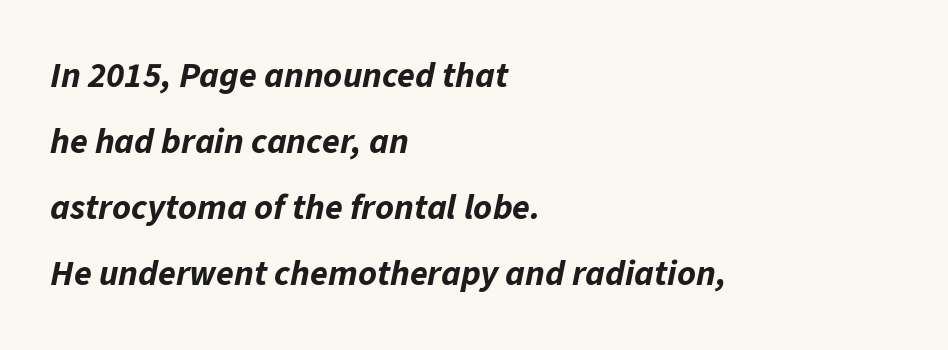
{"italic": "yes", "lean": "right", "slant_degrees": 11, "bold": "yes", "weight": "bold", "width": "normal", "stroke_contrast": "low", "x_height": "medium", "monospaced": "no", "underline": "no", "align": "left", "line_spacing_ratio": 1.83, "letter_spacing": "normal", "letter_spacing_em": 0.0, "glyph_px": 36}
